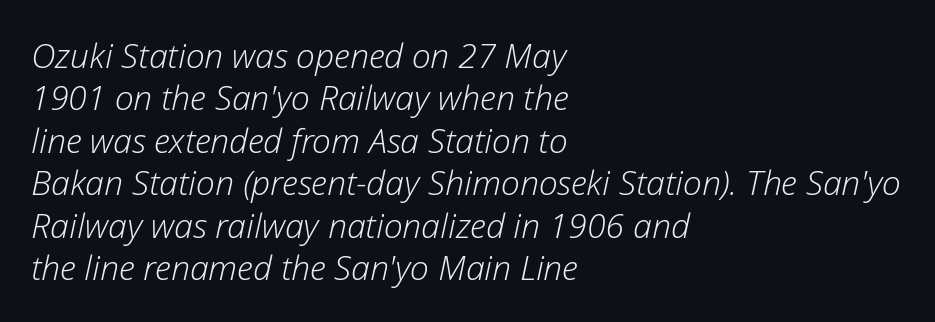
Q: Is the text bold? A: No.
Q: Is the text italic (slanted)? A: Yes, it leans right by about 12 degrees.
Q: Is the text underlined? A: No.
Q: How is the paragraph aligned? A: Left-aligned.
Q: Is the spacing between letters normal or unusually wide? A: Normal.
Q: Is the spacing between lines tight, normal or loose? A: Normal.
Q: Width (condensed, normal, or wide)? A: Normal.
Q: Stroke contrast? A: Low.
Q: x-height? A: Medium.
Q: Monospaced? A: No.
